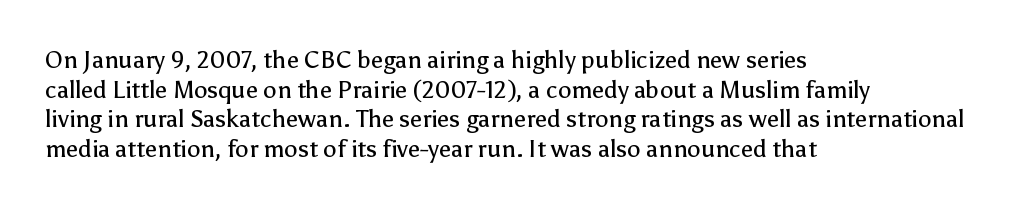
Words appear dense and cohesive because spacing is normal. Stem width sits at or under what a default text font uses. Honestly, there is no underline to notice here at all. The lettering stays uniformly vertical, giving the passage a roman look.
